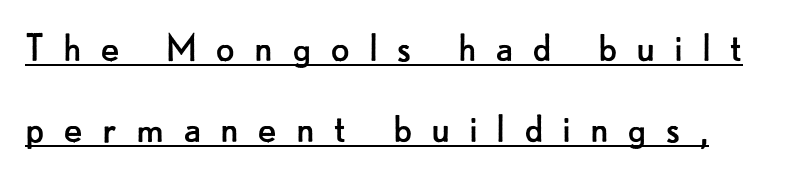
Q: Is the text bold? A: No.
Q: Is the text italic (slanted)? A: No, it is upright.
Q: Is the typeface a serif or a sans-serif typeface? A: Sans-serif.
Q: Is the text underlined? A: Yes.
Q: Is the spacing between letters normal or unusually wide? A: Unusually wide.
Q: Width (condensed, normal, or wide)? A: Normal.
Q: Stroke contrast? A: Low.
Q: x-height? A: Small.
Q: Monospaced? A: No.
